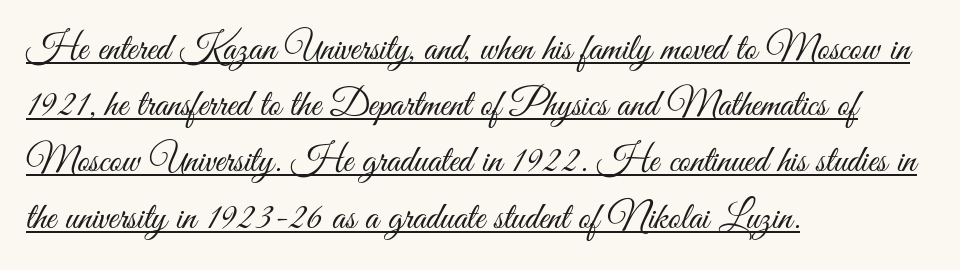
{"serif": "no", "bold": "no", "weight": "light", "width": "condensed", "stroke_contrast": "medium", "x_height": "small", "monospaced": "no", "underline": "yes", "align": "left", "line_spacing": "normal", "line_spacing_ratio": 1.48, "letter_spacing": "normal", "letter_spacing_em": 0.0, "glyph_px": 38}
